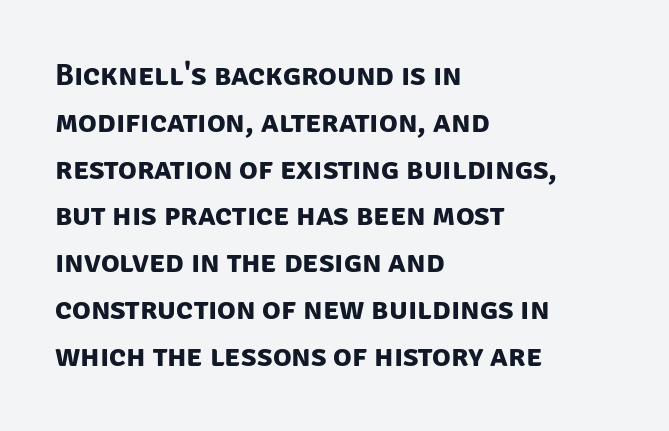
Q: Is the text bold? A: Yes.
Q: Is the typeface a serif or a sans-serif typeface? A: Sans-serif.
Q: Is the text underlined? A: No.
Q: How is the paragraph aligned? A: Left-aligned.
Q: Is the spacing between letters normal or unusually wide? A: Normal.
Q: Is the spacing between lines tight, normal or loose? A: Normal.
Q: Width (condensed, normal, or wide)? A: Normal.
Q: Stroke contrast? A: Low.
Q: x-height? A: Large.
Q: Monospaced? A: No.
